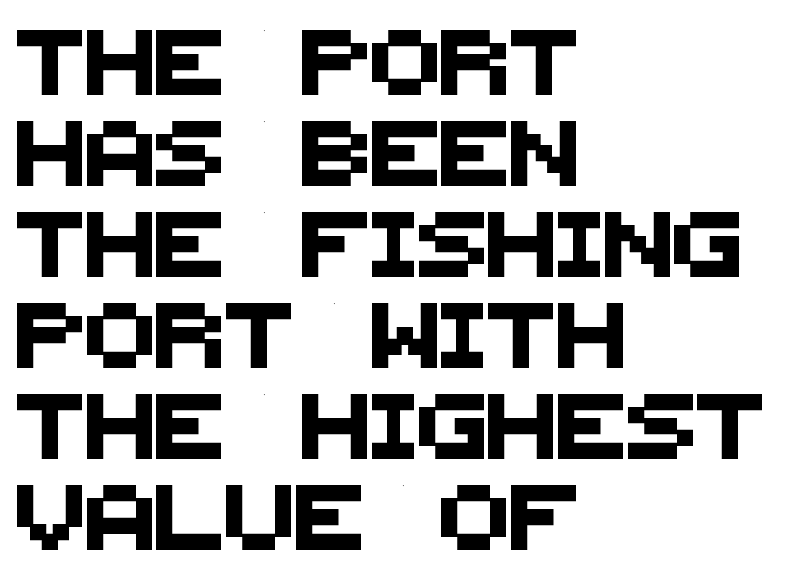
The face used here is a sans, in the tradition of grotesques and geometrics. Varying glyph widths throughout — classic text-font behaviour. Letter spacing: default. Reading down the block, your eye returns to a fixed left position each line. The rows are spaced the way most documents space them. A bare baseline throughout the passage.
